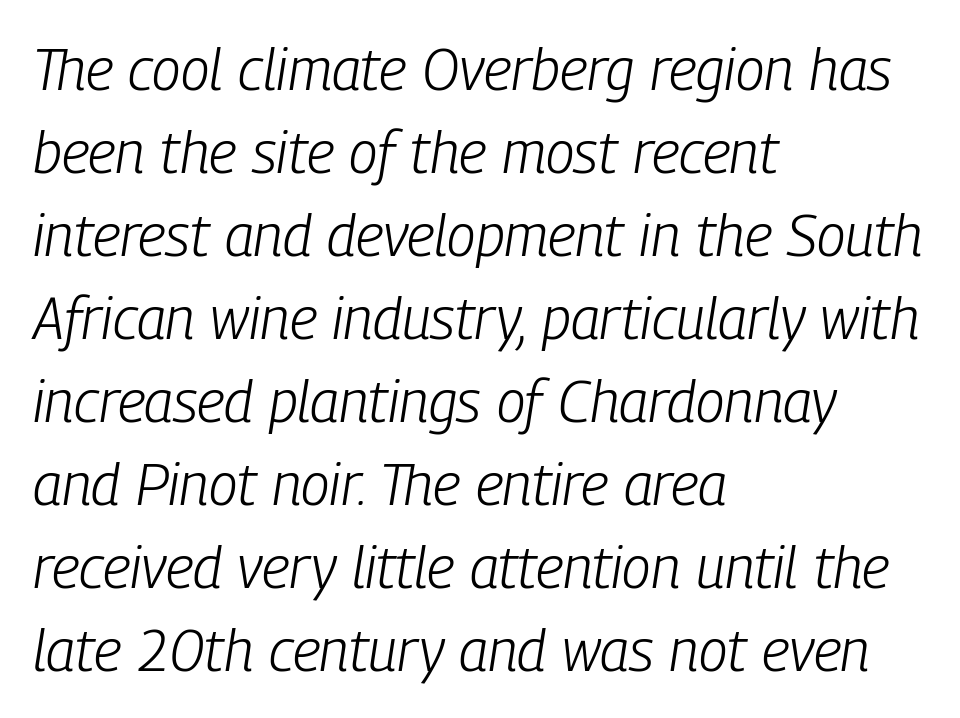
This sample uses an oblique cut, with every glyph tilted off the vertical. The paragraph shown leans on its left margin. Type without underlining. Normally led — the rows are evenly, conventionally spaced. Tracking here is standard; glyphs follow each other at the usual distance.
